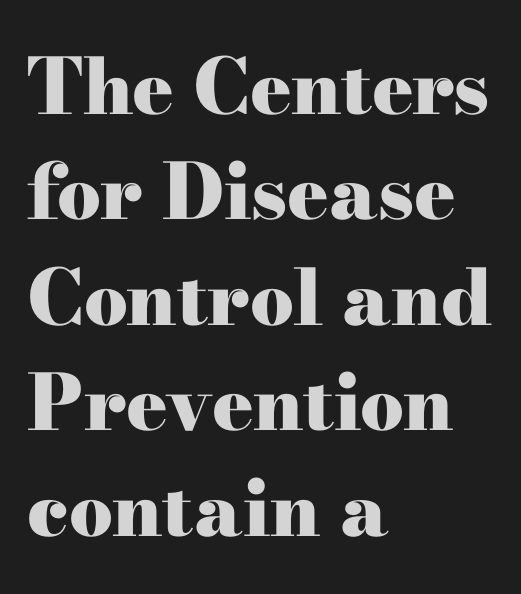
The line-height multiplier appears to be the usual default. One-word summary of the alignment: left. Does extra space separate the letters? No, they use regular spacing. Underlining? Definitely not there. Varying glyph widths throughout — classic text-font behaviour.
